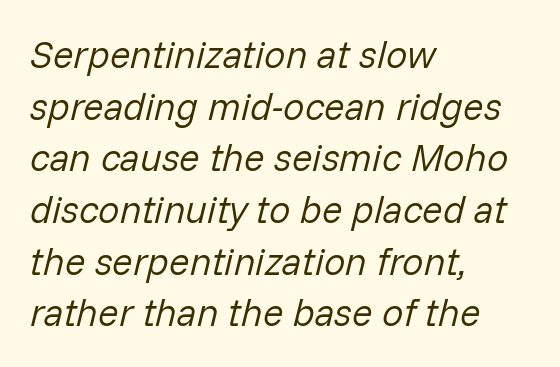
Q: Is the text bold? A: No.
Q: Is the text italic (slanted)? A: Yes, it leans right by about 14 degrees.
Q: Is the text underlined? A: No.
Q: How is the paragraph aligned? A: Left-aligned.
Q: Is the spacing between letters normal or unusually wide? A: Normal.
Q: Is the spacing between lines tight, normal or loose? A: Normal.
Q: Width (condensed, normal, or wide)? A: Normal.
Q: Stroke contrast? A: Low.
Q: x-height? A: Medium.
Q: Monospaced? A: No.
